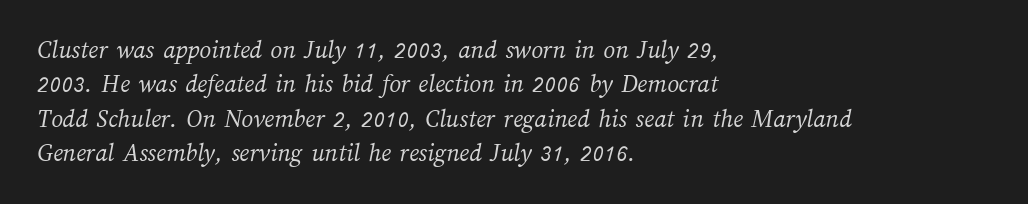
The foot of each line stays bare and open. Compared with a centered layout, this one pins lines to the left instead. The cut favours lightness, reaching ordinary text weight at its darkest. The designer left line spacing at the default.
